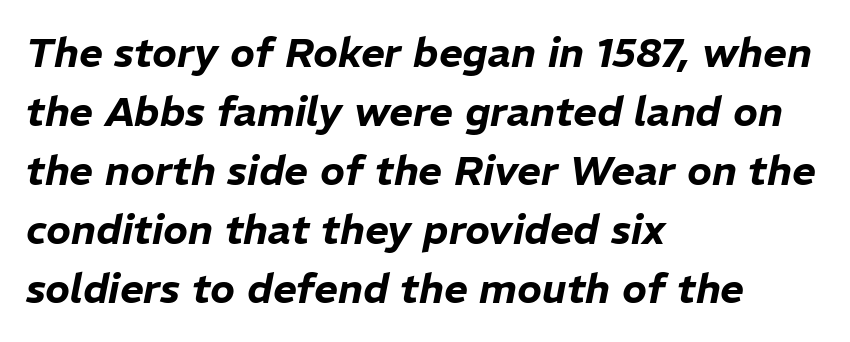
Q: Is the text italic (slanted)? A: Yes, it leans right by about 11 degrees.
Q: Is the text underlined? A: No.
Q: How is the paragraph aligned? A: Left-aligned.
Q: Is the spacing between letters normal or unusually wide? A: Normal.
Q: Is the spacing between lines tight, normal or loose? A: Normal.
Q: Width (condensed, normal, or wide)? A: Normal.
Q: Stroke contrast? A: Low.
Q: x-height? A: Medium.
Q: Monospaced? A: No.
